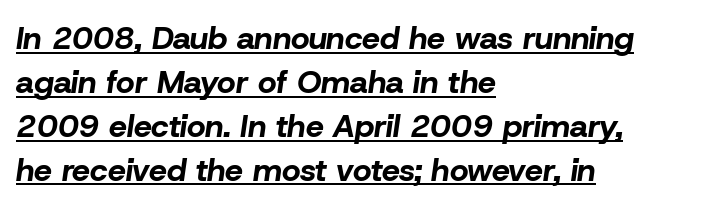
Q: Is the text bold? A: Yes.
Q: Is the text italic (slanted)? A: Yes, it leans right by about 8 degrees.
Q: Is the text underlined? A: Yes.
Q: How is the paragraph aligned? A: Left-aligned.
Q: Is the spacing between letters normal or unusually wide? A: Normal.
Q: Is the spacing between lines tight, normal or loose? A: Normal.
Q: Width (condensed, normal, or wide)? A: Normal.
Q: Stroke contrast? A: Low.
Q: x-height? A: Medium.
Q: Monospaced? A: No.
